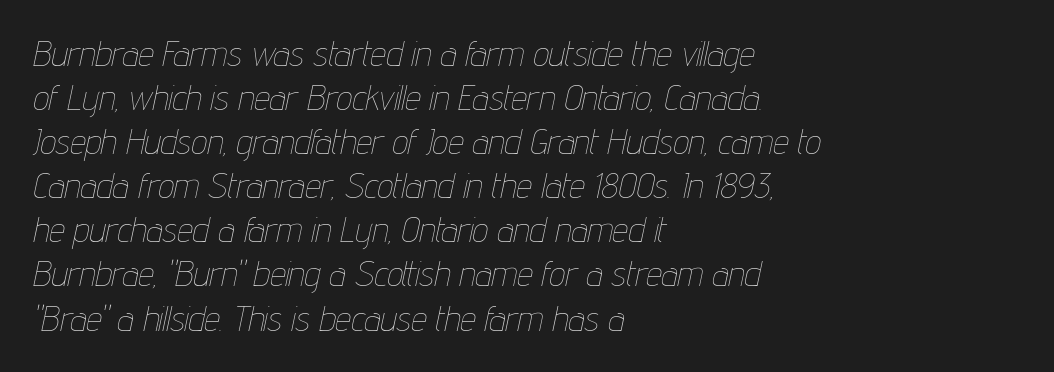
The image shows 35 px thin, condensed type, italic (leaning right); set left-aligned, normal line spacing (1.26x), normal letter spacing, not underlined; low stroke contrast and a medium x-height.
